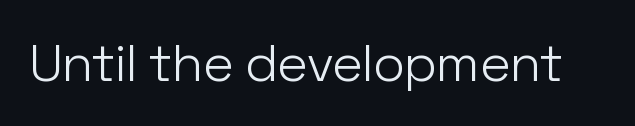
The image shows 52 px light sans-serif type, upright; set normal letter spacing, not underlined; low stroke contrast and a medium x-height.
